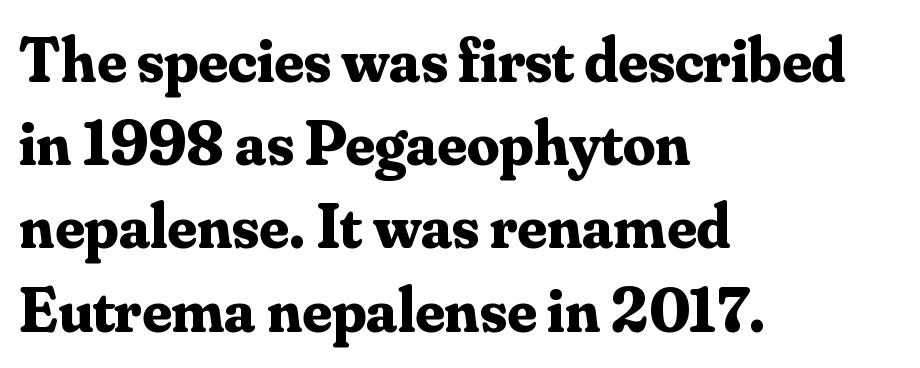
The image shows 64 px bold serif type, upright; set left-aligned, normal line spacing (1.3x), normal letter spacing, not underlined; medium stroke contrast and a small x-height.
